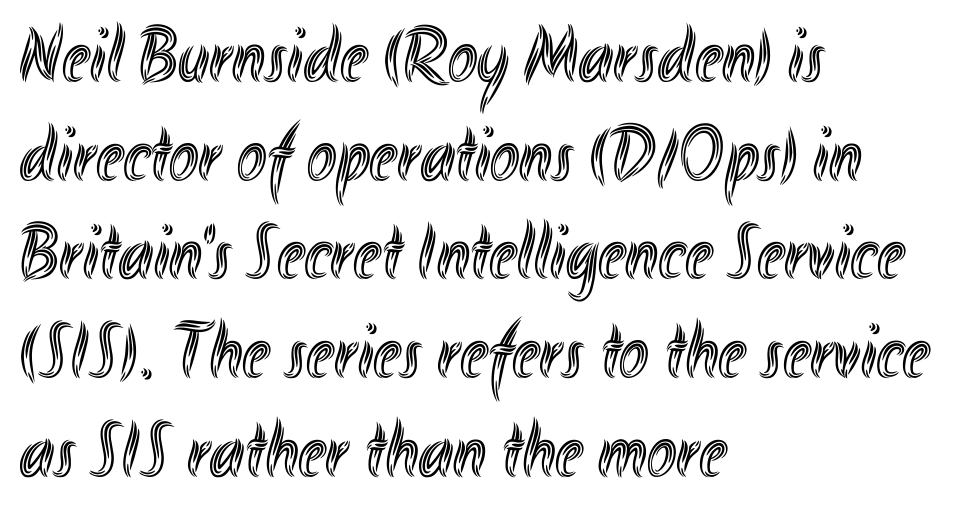
Q: Is the text italic (slanted)? A: Yes.
Q: Is the text underlined? A: No.
Q: How is the paragraph aligned? A: Left-aligned.
Q: Is the spacing between letters normal or unusually wide? A: Normal.
Q: Is the spacing between lines tight, normal or loose? A: Normal.
Q: Width (condensed, normal, or wide)? A: Condensed.
Q: x-height? A: Small.
Q: Monospaced? A: No.
